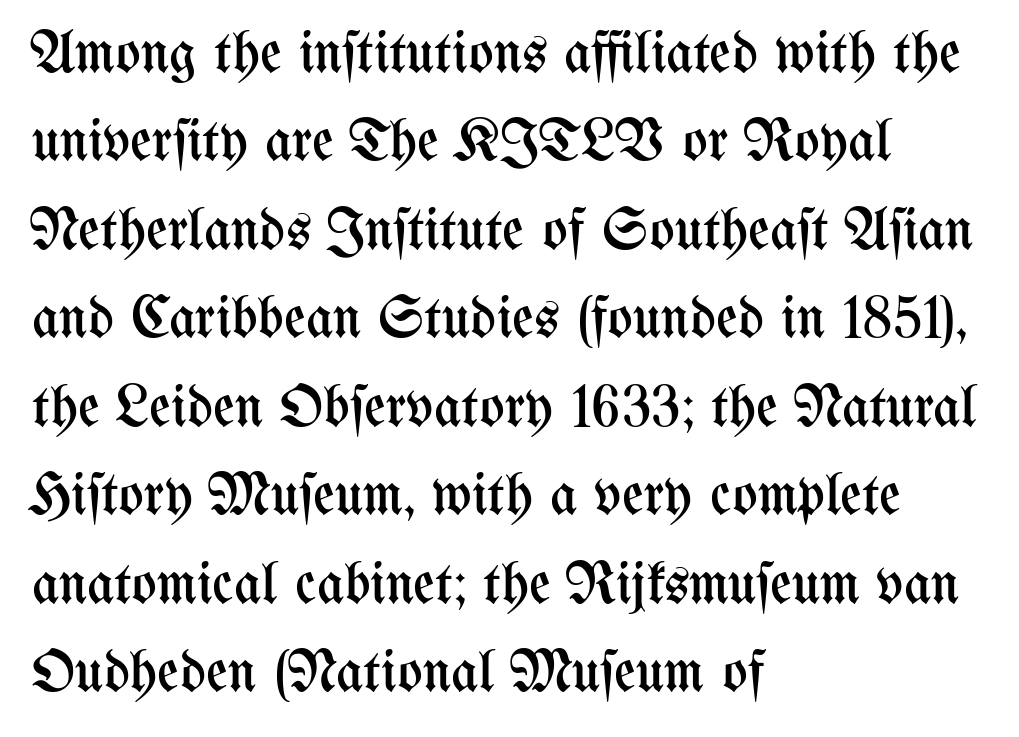
The image shows 59 px regular-weight, condensed type, upright; set left-aligned, normal line spacing (1.5x), normal letter spacing, not underlined; medium stroke contrast and a medium x-height.
